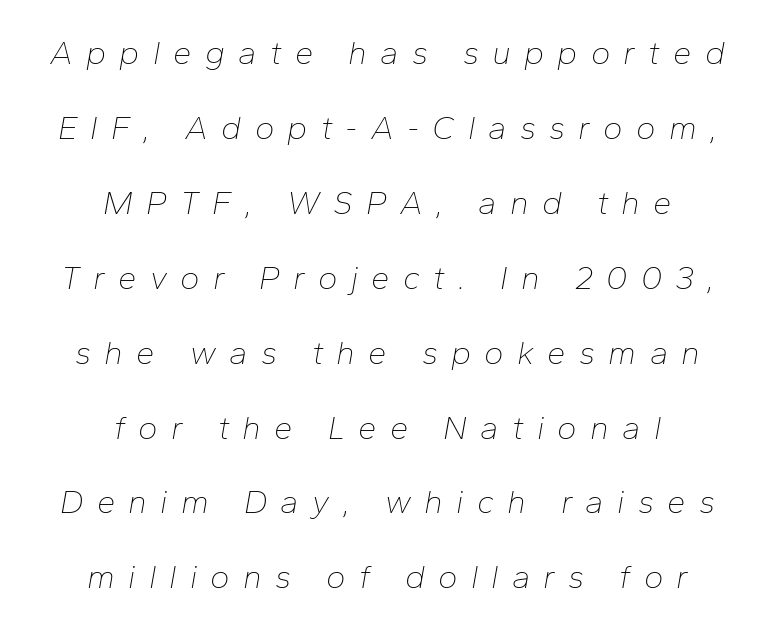
The image shows 33 px thin type, italic (leaning right); set centered, loose line spacing (2.27x), unusually wide letter spacing (+0.4 em), not underlined; low stroke contrast and a medium x-height.
